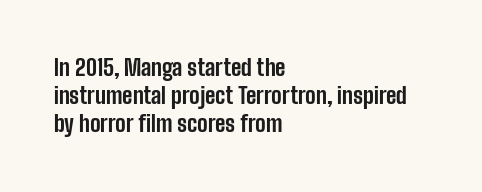
The image shows 22 px bold type, upright; set left-aligned, normal line spacing (1.28x), normal letter spacing, not underlined.
